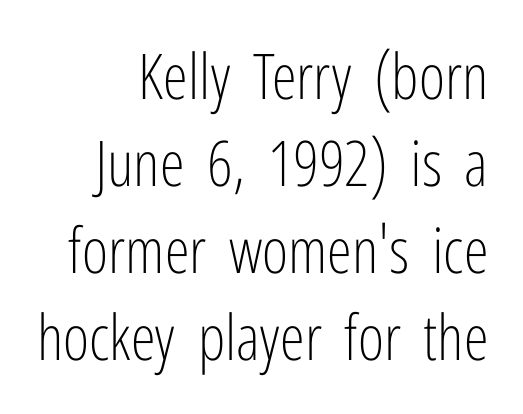
Reading down the column, the eye jumps a familiar distance to each next line. The font's upright variant was chosen for this text. This reads as an unemphasized weight, regular at the heaviest. The face used here is proportionally spaced, like ordinary book or web type. A flush-right, rag-left setting is used for this passage.
